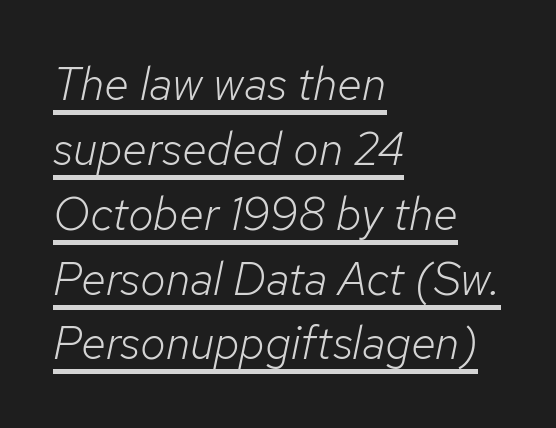
The image shows 46 px light type, italic (leaning right); set left-aligned, normal line spacing (1.41x), normal letter spacing, underlined; low stroke contrast and a medium x-height.
